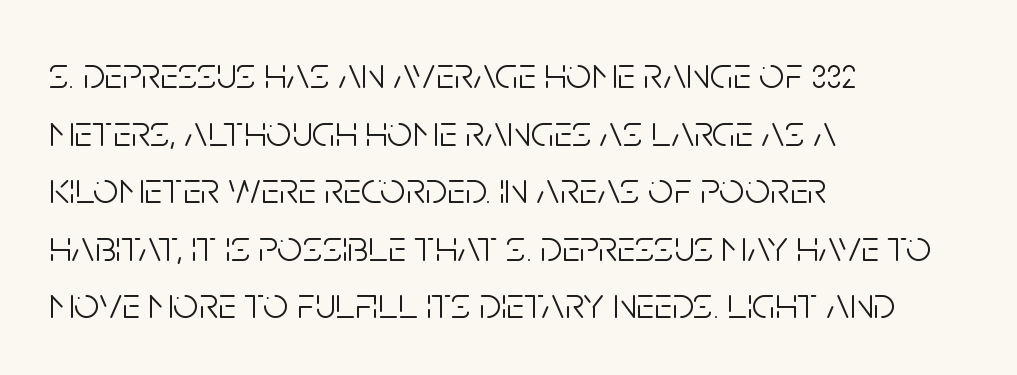
Q: Is the text bold? A: No.
Q: Is the text italic (slanted)? A: No, it is upright.
Q: Is the typeface a serif or a sans-serif typeface? A: Sans-serif.
Q: Is the text underlined? A: No.
Q: How is the paragraph aligned? A: Left-aligned.
Q: Is the spacing between letters normal or unusually wide? A: Normal.
Q: Is the spacing between lines tight, normal or loose? A: Normal.
Q: Width (condensed, normal, or wide)? A: Condensed.
Q: Stroke contrast? A: Low.
Q: x-height? A: Large.
Q: Monospaced? A: No.
